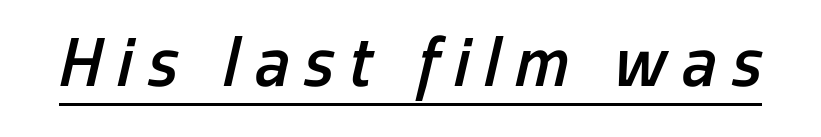
Q: Is the text bold? A: Semi-bold.
Q: Is the text italic (slanted)? A: Yes, it leans right by about 13 degrees.
Q: Is the text underlined? A: Yes.
Q: Is the spacing between letters normal or unusually wide? A: Unusually wide.
Q: Width (condensed, normal, or wide)? A: Condensed.
Q: Stroke contrast? A: Low.
Q: x-height? A: Medium.
Q: Monospaced? A: No.
